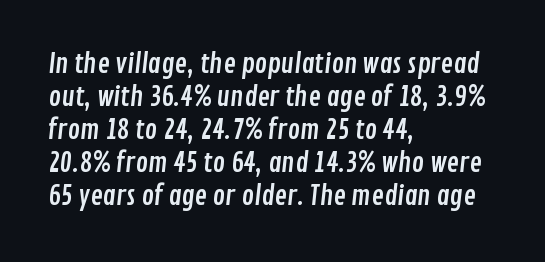
Q: Is the text underlined? A: No.
Q: How is the paragraph aligned? A: Left-aligned.
Q: Is the spacing between letters normal or unusually wide? A: Normal.
Q: Is the spacing between lines tight, normal or loose? A: Normal.
